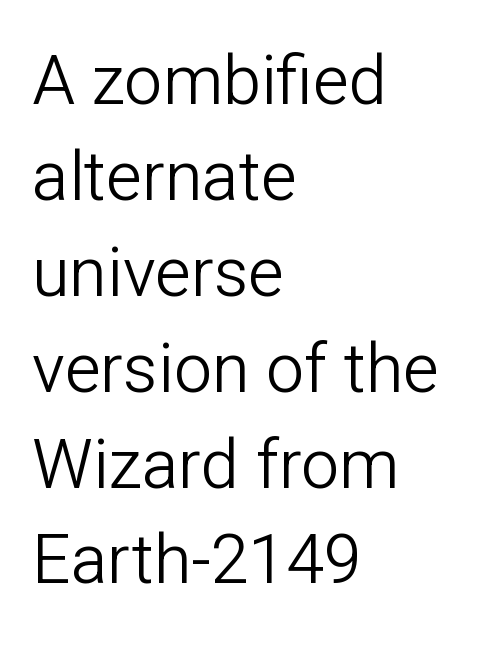
Q: Is the text bold? A: No.
Q: Is the text italic (slanted)? A: No, it is upright.
Q: Is the typeface a serif or a sans-serif typeface? A: Sans-serif.
Q: Is the text underlined? A: No.
Q: How is the paragraph aligned? A: Left-aligned.
Q: Is the spacing between letters normal or unusually wide? A: Normal.
Q: Is the spacing between lines tight, normal or loose? A: Normal.
Q: Width (condensed, normal, or wide)? A: Normal.
Q: Stroke contrast? A: Low.
Q: x-height? A: Medium.
Q: Monospaced? A: No.
